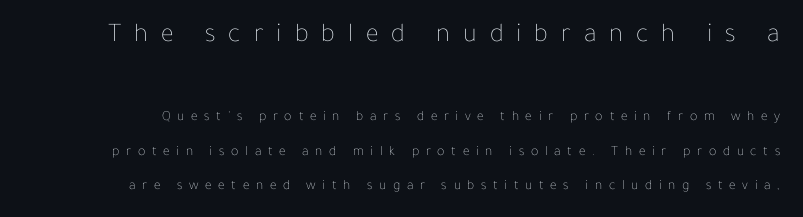
The space directly below the letters is spotless. The first block has been scaled up relative to the second. The rendering uses a large line-height, opening up the rows. This reads as an unemphasized weight, regular at the heaviest. Quick note: not italic, upright.
